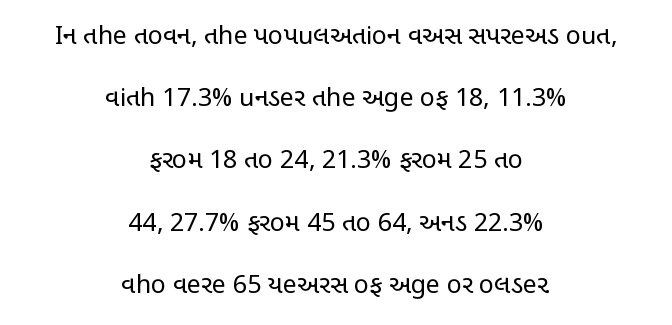
{"italic": "no", "bold": "no", "underline": "no", "align": "center", "line_spacing": "loose", "line_spacing_ratio": 2.49, "letter_spacing": "normal", "letter_spacing_em": 0.0, "glyph_px": 25}
